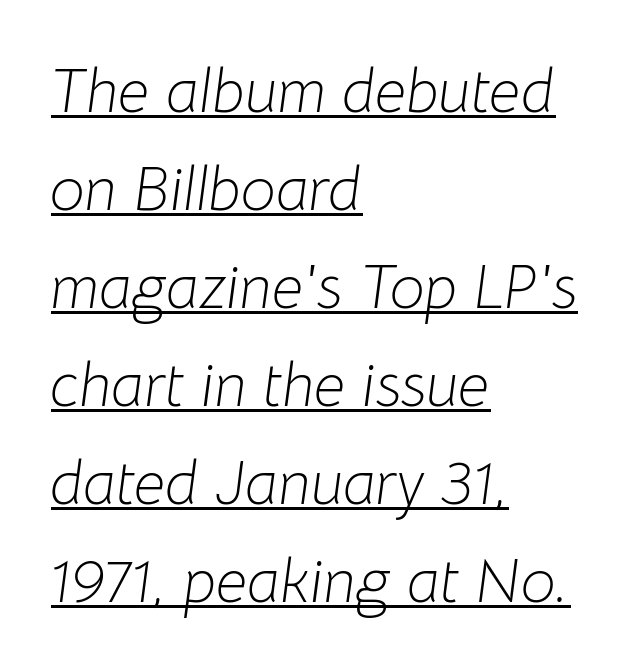
{"italic": "yes", "lean": "right", "slant_degrees": 8, "bold": "no", "weight": "light", "width": "normal", "stroke_contrast": "low", "x_height": "medium", "monospaced": "no", "underline": "yes", "align": "left", "line_spacing": "normal", "line_spacing_ratio": 1.58, "letter_spacing": "normal", "letter_spacing_em": 0.0, "glyph_px": 62}
